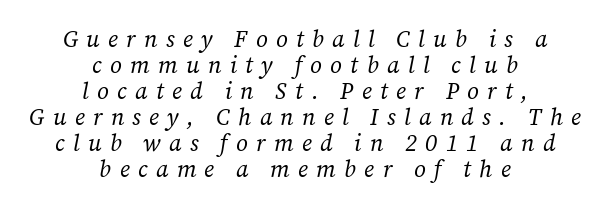
{"italic": "yes", "lean": "right", "slant_degrees": 12, "bold": "no", "underline": "no", "align": "center", "line_spacing": "tight", "line_spacing_ratio": 1.13, "letter_spacing": "wide", "letter_spacing_em": 0.36, "glyph_px": 23}
